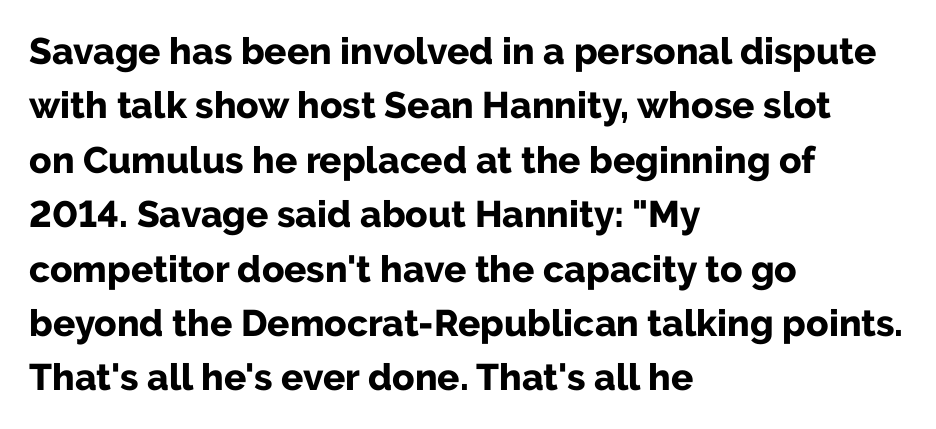
Spacing verdict: proportional, widths tailored to each character. A typesetter would call this zero additional tracking. How heavy is the stroke? Heavy — this is a bold. Compared with a centered layout, this one pins lines to the left instead.
